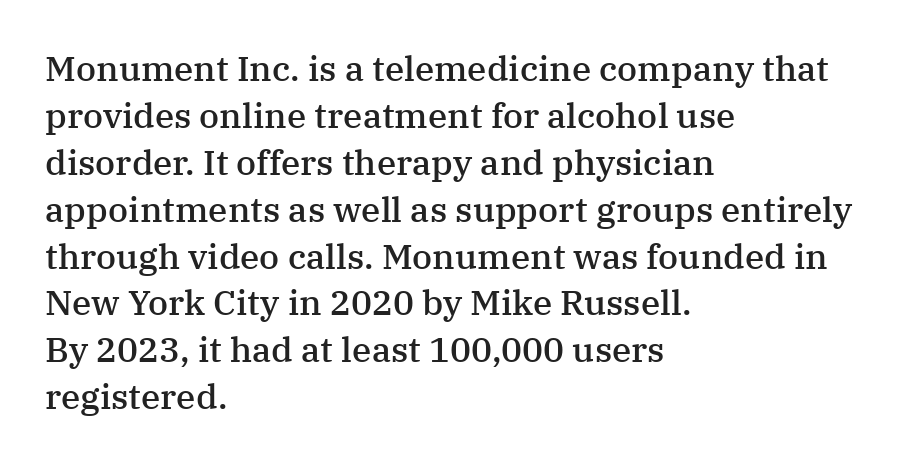
The image shows 35 px semibold serif type, upright; set left-aligned, normal line spacing (1.34x), normal letter spacing, not underlined; medium stroke contrast and a medium x-height.
